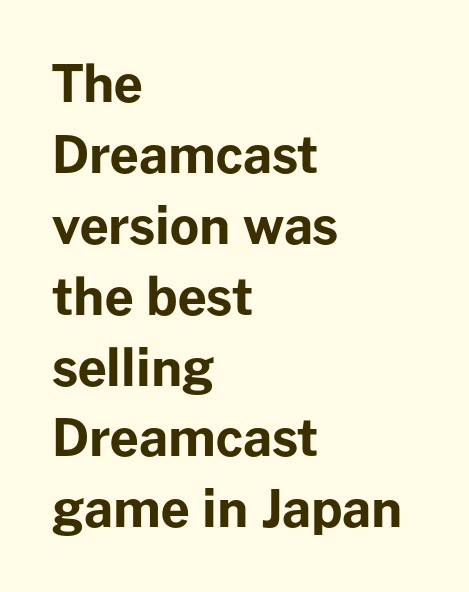
Italic: no, the glyphs are upright roman. Quick note: underline off. This rendering uses left alignment, leaving the right contour irregular. The line-height multiplier appears to be the usual default. The designer went with a sans here, leaving each stem footless.
